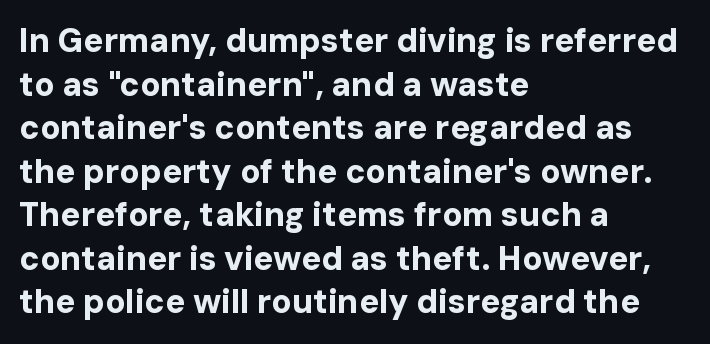
Q: Is the text bold? A: Yes.
Q: Is the text italic (slanted)? A: No, it is upright.
Q: Is the typeface a serif or a sans-serif typeface? A: Sans-serif.
Q: Is the text underlined? A: No.
Q: How is the paragraph aligned? A: Left-aligned.
Q: Is the spacing between letters normal or unusually wide? A: Normal.
Q: Is the spacing between lines tight, normal or loose? A: Normal.
Q: Width (condensed, normal, or wide)? A: Normal.
Q: Stroke contrast? A: Low.
Q: x-height? A: Medium.
Q: Monospaced? A: No.
